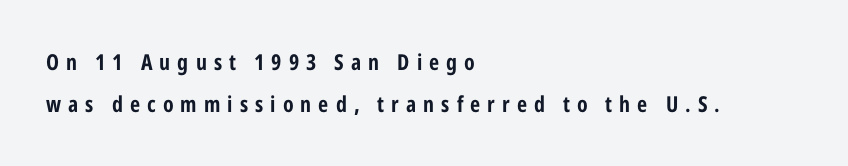
The image shows 22 px bold type, upright; set left-aligned, loose line spacing (1.93x), unusually wide letter spacing (+0.32 em), not underlined.
